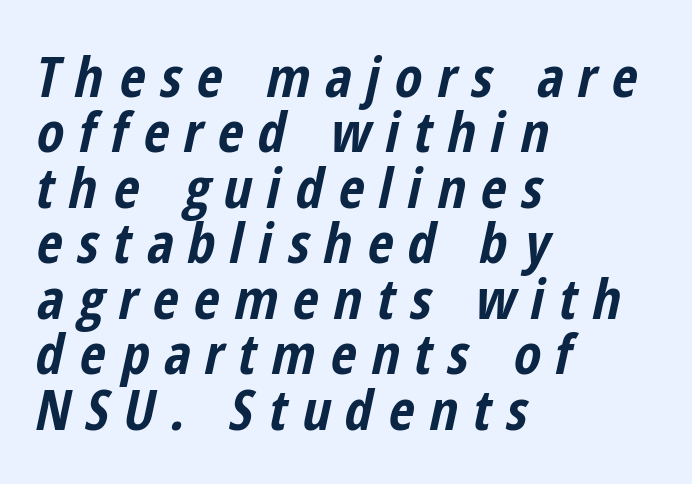
The area under the type is left untouched. Glyph-to-glyph distance is far greater than everyday printed text. Teacher's note: observe the even left margin — that is flush-left alignment. If you drew a line through each stem, it would be angled. In terms of weight, the rendering is a true, heavy bold.
